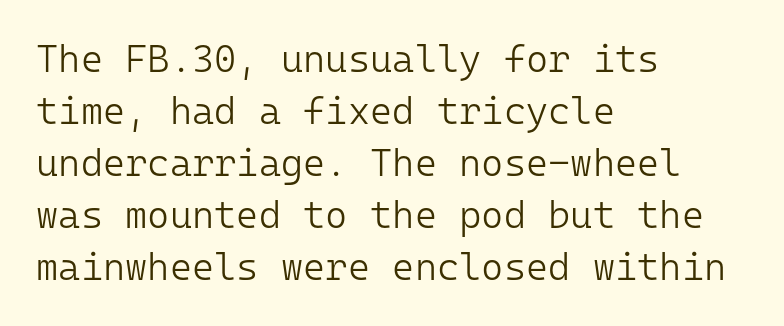
Q: Is the text bold? A: No.
Q: Is the text italic (slanted)? A: No, it is upright.
Q: Is the typeface a serif or a sans-serif typeface? A: Sans-serif.
Q: Is the text underlined? A: No.
Q: How is the paragraph aligned? A: Left-aligned.
Q: Is the spacing between letters normal or unusually wide? A: Normal.
Q: Is the spacing between lines tight, normal or loose? A: Normal.
Q: Width (condensed, normal, or wide)? A: Normal.
Q: Stroke contrast? A: Low.
Q: x-height? A: Medium.
Q: Monospaced? A: Yes.
